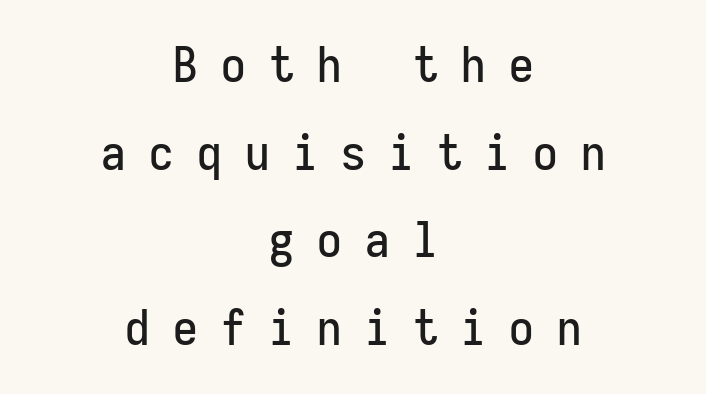
The image shows 49 px condensed sans-serif type, upright, monospaced; set centered, line spacing 1.79x, unusually wide letter spacing (+0.48 em), not underlined; low stroke contrast and a medium x-height.
